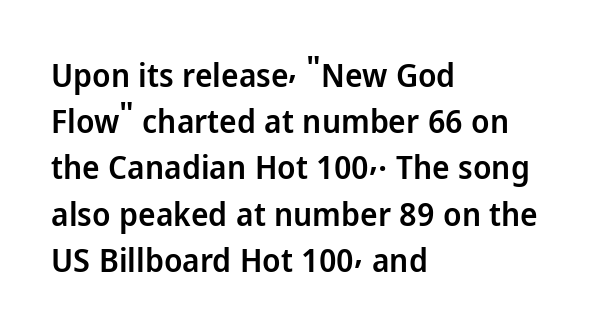
The image shows 33 px semibold sans-serif type, upright; set left-aligned, normal line spacing (1.4x), normal letter spacing, not underlined; low stroke contrast and a medium x-height.
